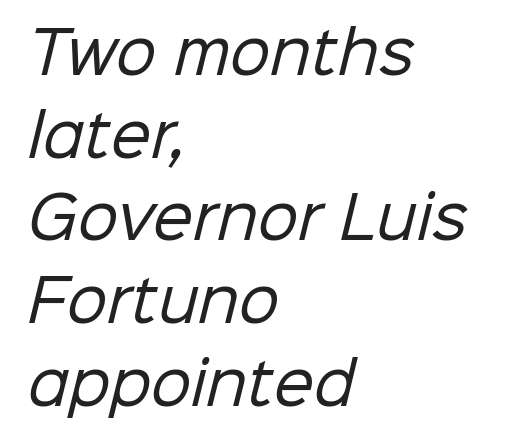
Character widths vary here, with narrow letters taking less room than wide ones. The letters look calm and open, with moderate or lighter stems. Classification — sans serif. Is there much room between lines? A standard amount, neither cramped nor airy. Type without underlining. Line starts are locked; line ends wander.
